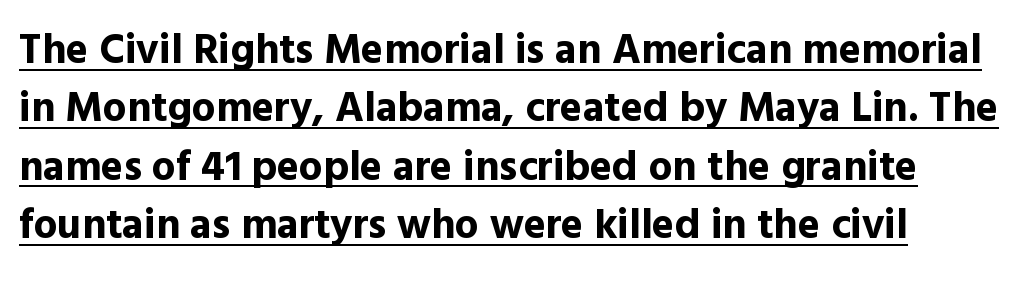
These lines were composed using upright roman letters. The specimen includes a rule beneath the text block's lines. Looks like regular typesetting: each glyph gets only the width it needs. You'd pick this weight for a headline — it's a proper bold. The face used here is a sans, in the tradition of grotesques and geometrics. Observe the ordinary spacing: letters are neighbours, not strangers.
